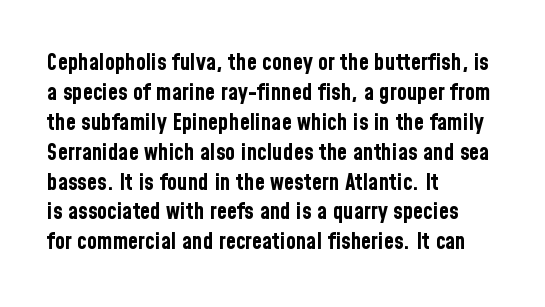
Q: Is the text bold? A: Yes.
Q: Is the text italic (slanted)? A: No, it is upright.
Q: Is the text underlined? A: No.
Q: How is the paragraph aligned? A: Left-aligned.
Q: Is the spacing between letters normal or unusually wide? A: Normal.
Q: Is the spacing between lines tight, normal or loose? A: Normal.
